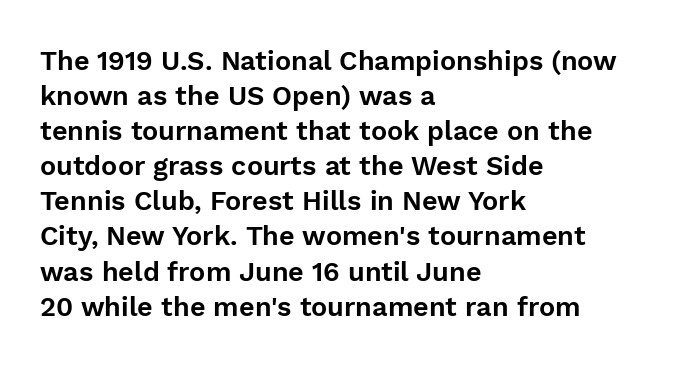
In CSS terms this would be text-align: left. Does the lettering tilt? It doesn't — this is upright. The strip under each line holds only bare page. Each word holds together tightly as a unit, with standard inter-letter gaps. These lines sit exactly where default settings would place them.
